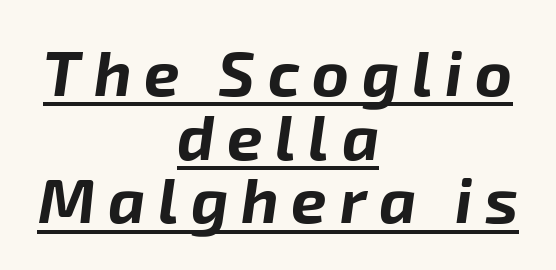
{"italic": "yes", "lean": "right", "slant_degrees": 8, "bold": "yes", "weight": "bold", "width": "normal", "stroke_contrast": "low", "x_height": "medium", "monospaced": "no", "underline": "yes", "align": "center", "line_spacing": "tight", "line_spacing_ratio": 1.01, "letter_spacing": "wide", "letter_spacing_em": 0.2, "glyph_px": 63}
